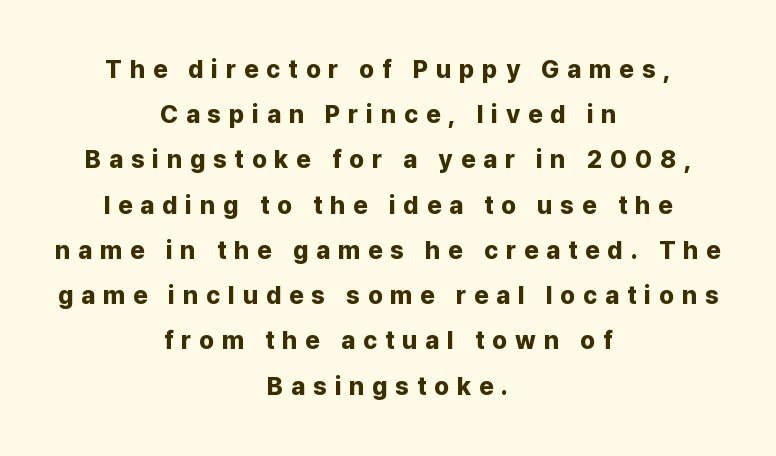
Beneath every word, the page is bare. It's the straight-up-and-down kind of type. Typeset on center — no edge is straight. There is plenty of visible air inserted between adjacent glyphs. Every letter is thick-stroked: bold, no question.
